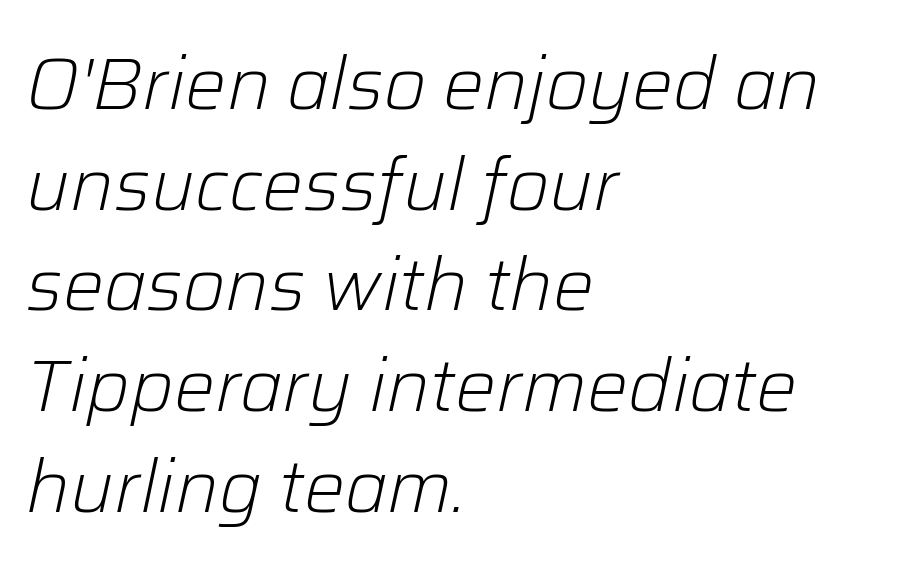
Casual observation: everything's shoved over to the left. Just letters on the line, the space beneath them empty. Each letter keeps its own natural width here, so spacing adapts to shape. Stems and bowls with no extra thickness — not bold.
